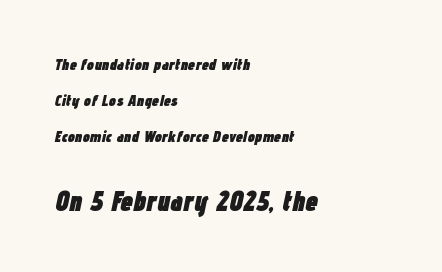
The image shows 28 px heavy, condensed type, italic (leaning right); set left-aligned, loose line spacing (2.24x), normal letter spacing, not underlined; the second (bottom) block is 1.75x larger; low stroke contrast and a medium x-height.
